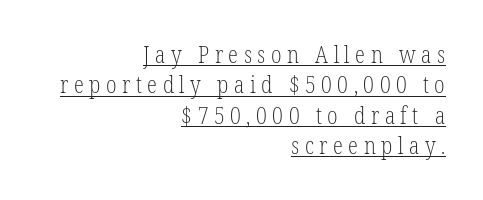
The image shows 23 px text type, upright; set right-aligned, normal line spacing (1.32x), unusually wide letter spacing (+0.24 em), underlined.
